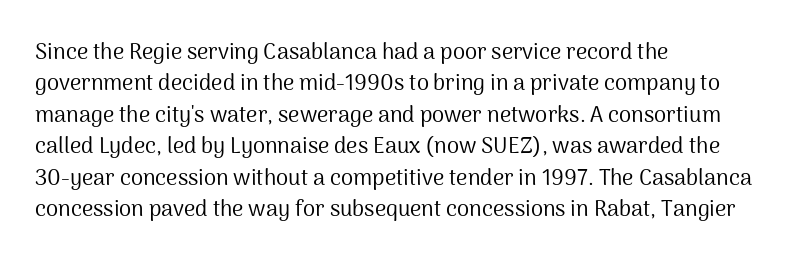
{"italic": "no", "bold": "no", "underline": "no", "align": "left", "line_spacing": "normal", "line_spacing_ratio": 1.43, "letter_spacing": "normal", "letter_spacing_em": 0.0, "glyph_px": 22}
